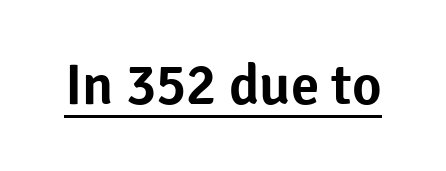
{"serif": "no", "italic": "no", "width": "normal", "stroke_contrast": "low", "x_height": "medium", "monospaced": "no", "underline": "yes", "letter_spacing": "normal", "letter_spacing_em": 0.0, "glyph_px": 57}
